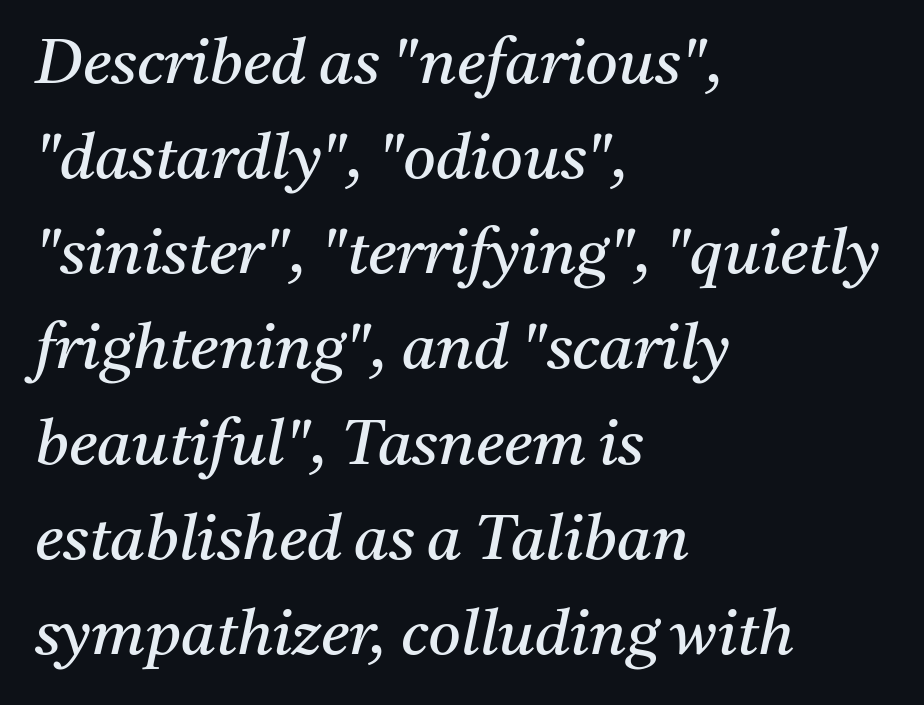
Q: Is the text bold? A: No.
Q: Is the text italic (slanted)? A: Yes, it leans right by about 11 degrees.
Q: Is the typeface a serif or a sans-serif typeface? A: Serif.
Q: Is the text underlined? A: No.
Q: How is the paragraph aligned? A: Left-aligned.
Q: Is the spacing between letters normal or unusually wide? A: Normal.
Q: Is the spacing between lines tight, normal or loose? A: Normal.
Q: Width (condensed, normal, or wide)? A: Normal.
Q: Stroke contrast? A: Medium.
Q: x-height? A: Medium.
Q: Monospaced? A: No.
